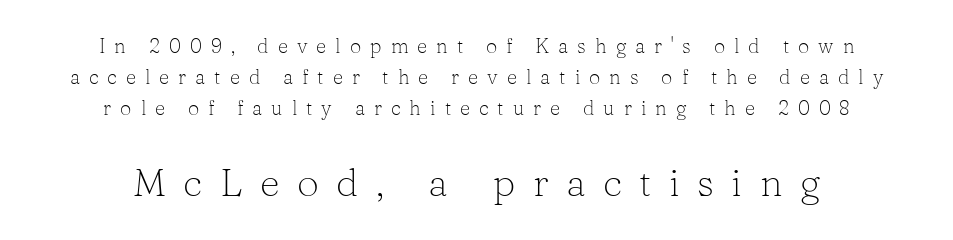
The image shows 39 px light serif type, upright; set centered, normal line spacing (1.55x), unusually wide letter spacing (+0.45 em), not underlined; the second (bottom) block is 1.95x larger; low stroke contrast and a medium x-height.
